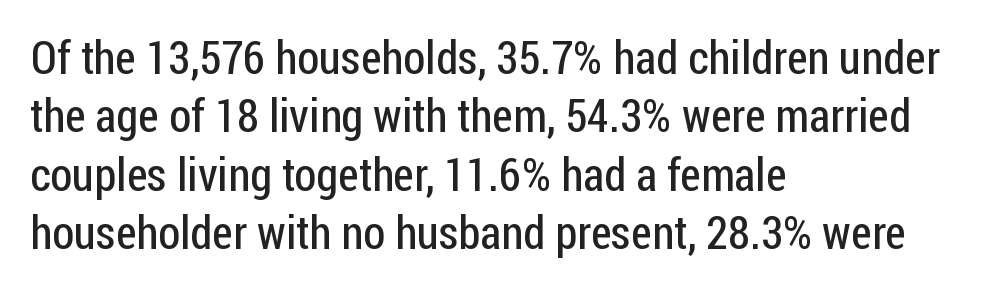
The glyphs in this specimen are sans serif. Notice how the stems are strictly vertical — no italics here. The setting favours the left margin, as ordinary paragraphs usually do. No extra ink here — the face is not bold. The line texture is even and compact thanks to regular tracking.
